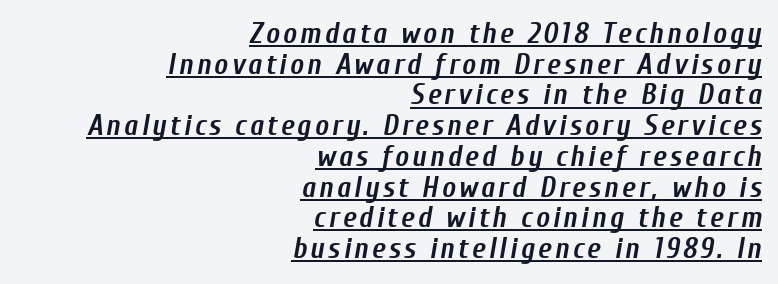
{"italic": "yes", "lean": "right", "slant_degrees": 10, "bold": "yes", "weight": "semibold", "width": "condensed", "stroke_contrast": "low", "x_height": "medium", "monospaced": "no", "underline": "yes", "align": "right", "line_spacing": "tight", "line_spacing_ratio": 1.06, "glyph_px": 29}
